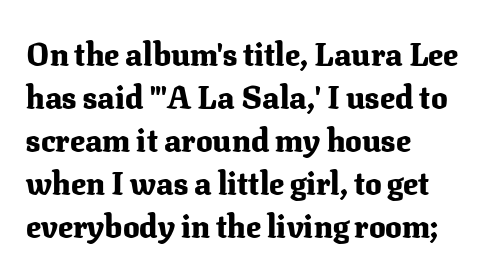
The image shows 31 px heavy serif type, upright; set left-aligned, normal line spacing (1.39x), normal letter spacing, not underlined; medium stroke contrast and a medium x-height.
